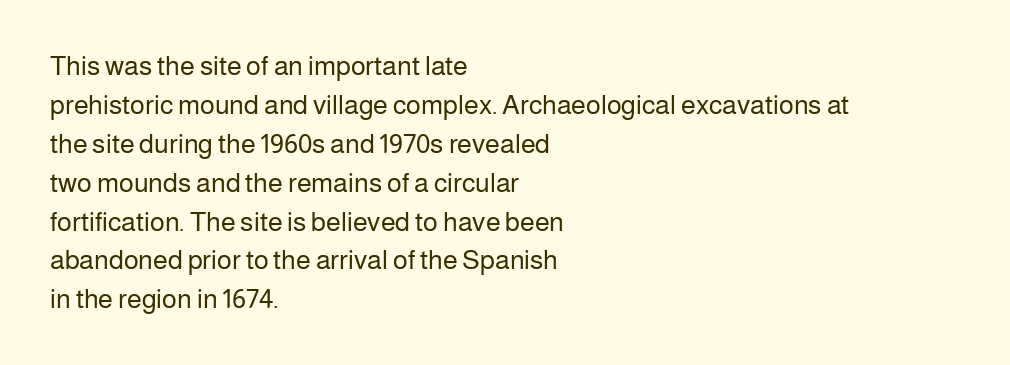
{"italic": "no", "bold": "no", "underline": "no", "align": "left", "line_spacing": "normal", "line_spacing_ratio": 1.44, "letter_spacing": "normal", "letter_spacing_em": 0.0, "glyph_px": 27}
